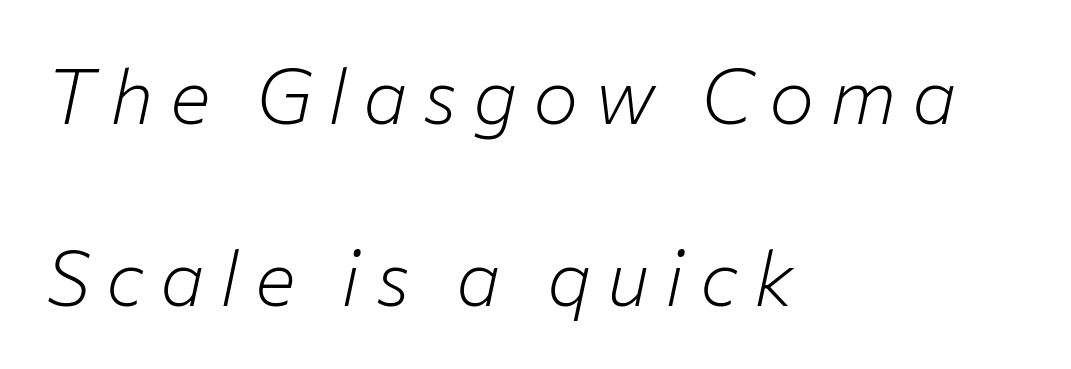
Stems here are at most as thick as an everyday book face. Characters are canted at an angle relative to the baseline's perpendicular. You could only call the tracking loose — the letters float apart. Visually the block forms a straight wall on the left and a jagged coastline on the right. Honestly, there is no underline to notice here at all. Each letter keeps its own natural width here, so spacing adapts to shape.
